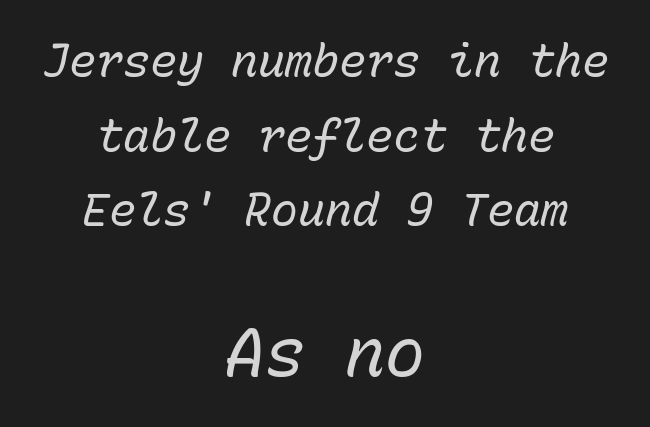
{"italic": "yes", "lean": "right", "slant_degrees": 15, "bold": "no", "weight": "regular", "width": "normal", "stroke_contrast": "low", "x_height": "medium", "monospaced": "yes", "underline": "no", "align": "center", "line_spacing": "normal", "line_spacing_ratio": 1.66, "letter_spacing": "normal", "letter_spacing_em": 0.0, "larger_block": "second", "size_ratio": 1.49, "glyph_px": 67}
